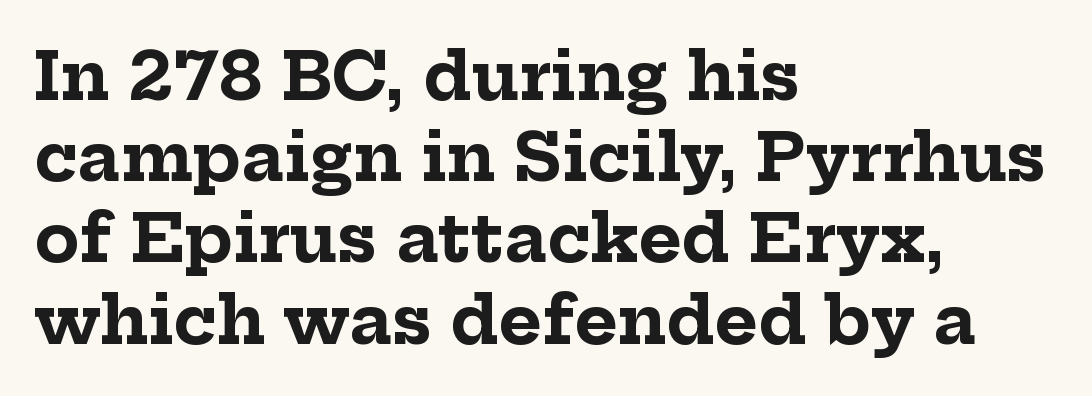
{"serif": "yes", "italic": "no", "bold": "yes", "weight": "bold", "width": "normal", "stroke_contrast": "low", "x_height": "medium", "monospaced": "no", "underline": "no", "align": "left", "line_spacing_ratio": 1.23, "letter_spacing": "normal", "letter_spacing_em": 0.0, "glyph_px": 66}
